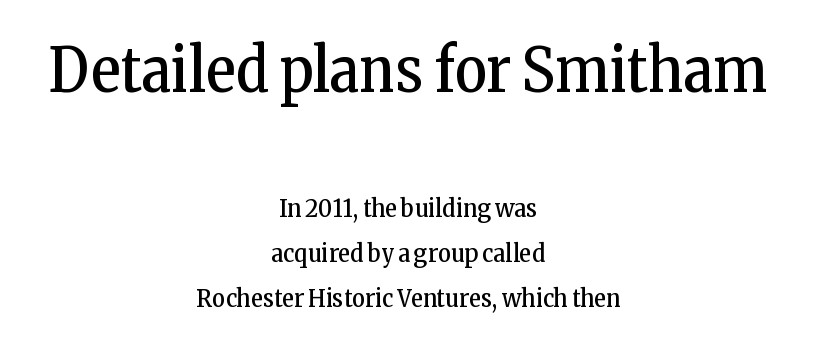
{"serif": "yes", "italic": "no", "bold": "no", "weight": "regular", "width": "condensed", "stroke_contrast": "low", "x_height": "medium", "monospaced": "no", "underline": "no", "align": "center", "line_spacing_ratio": 1.8, "letter_spacing": "normal", "letter_spacing_em": 0.0, "larger_block": "first", "size_ratio": 2.48, "glyph_px": 62}
